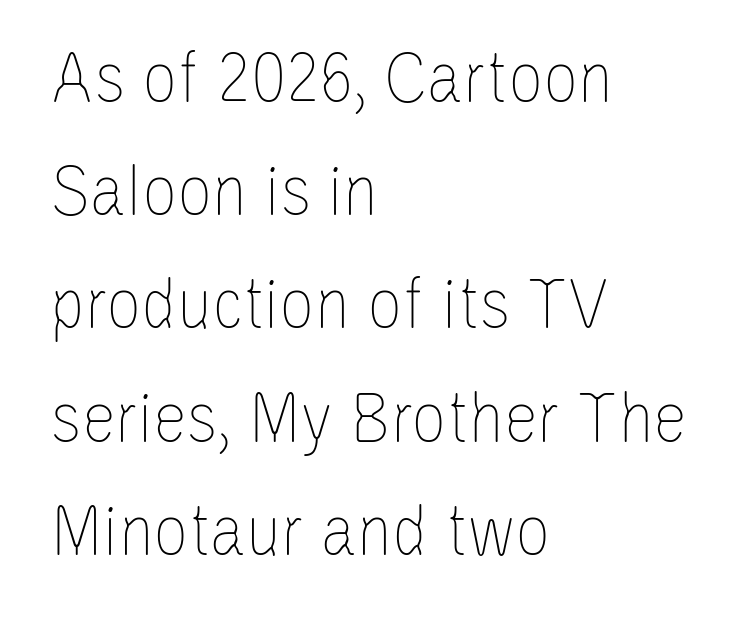
The strokes are not fattened; the text isn't bold. Default kerning and tracking; the words read as compact shapes. Italic? Not at all — the glyphs are vertical. Baseline-to-baseline distance is the conventional proportion of letter height. Beneath every word, the page is bare.
